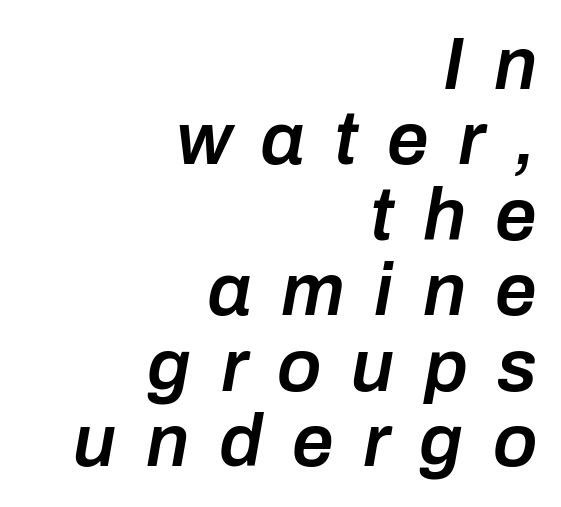
{"italic": "yes", "lean": "right", "slant_degrees": 10, "bold": "semi", "weight": "semibold", "width": "normal", "stroke_contrast": "low", "x_height": "medium", "monospaced": "no", "underline": "no", "align": "right", "line_spacing": "tight", "line_spacing_ratio": 1.02, "letter_spacing": "wide", "letter_spacing_em": 0.4, "glyph_px": 74}
